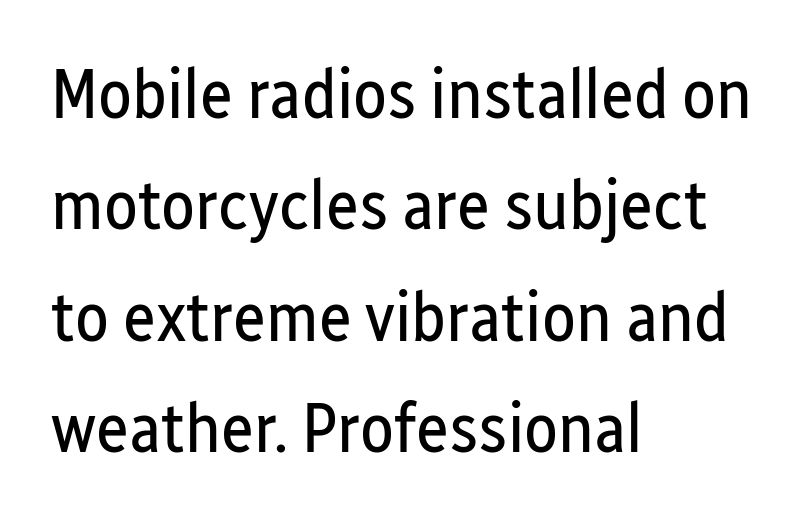
{"serif": "no", "italic": "no", "bold": "no", "weight": "regular", "width": "condensed", "stroke_contrast": "low", "x_height": "medium", "monospaced": "no", "underline": "no", "align": "left", "line_spacing": "normal", "line_spacing_ratio": 1.59, "letter_spacing": "normal", "letter_spacing_em": 0.0, "glyph_px": 70}
